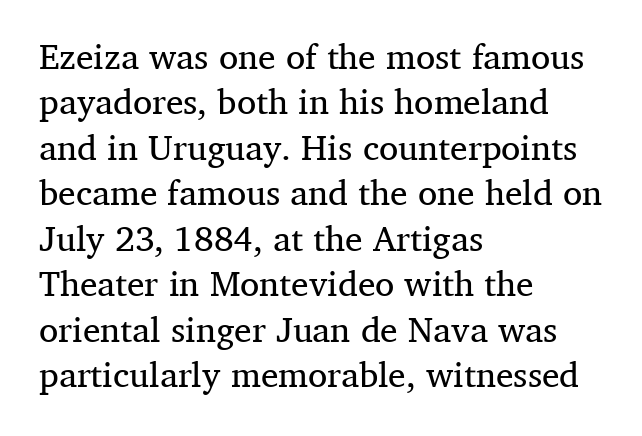
{"serif": "yes", "italic": "no", "bold": "no", "weight": "regular", "width": "normal", "stroke_contrast": "medium", "x_height": "medium", "monospaced": "no", "underline": "no", "align": "left", "line_spacing": "normal", "line_spacing_ratio": 1.3, "letter_spacing": "normal", "letter_spacing_em": 0.0, "glyph_px": 35}
